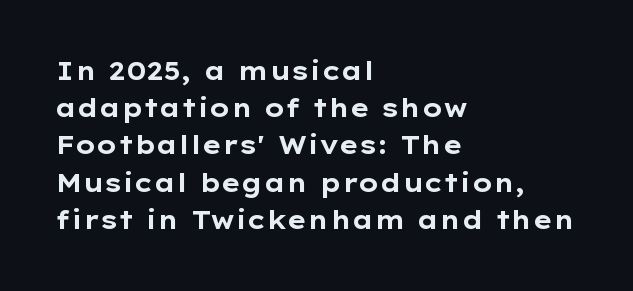
Italic: no, the glyphs are upright roman. Weight: bold. A typesetter would call this zero additional tracking. Does the copy run flush right? No — it runs flush left. In terms of leading, this rendering sits right in the middle. Quick note: underline off.
